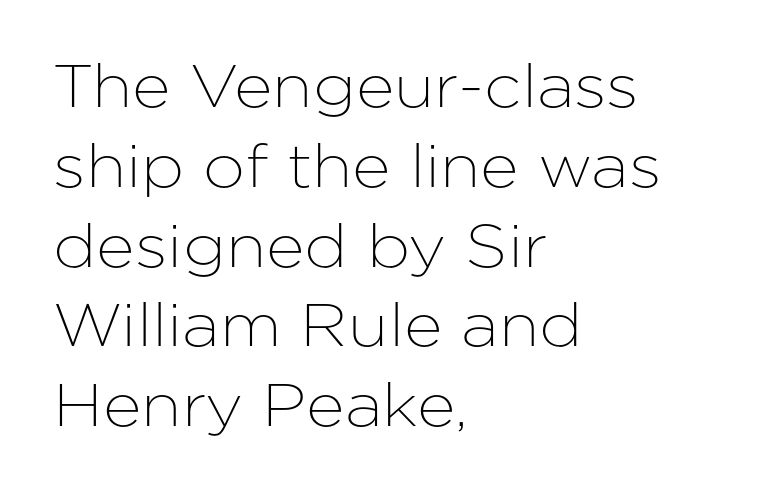
{"serif": "no", "italic": "no", "width": "normal", "stroke_contrast": "low", "x_height": "medium", "monospaced": "no", "underline": "no", "align": "left", "line_spacing": "normal", "line_spacing_ratio": 1.33, "letter_spacing": "normal", "letter_spacing_em": 0.0, "glyph_px": 60}
